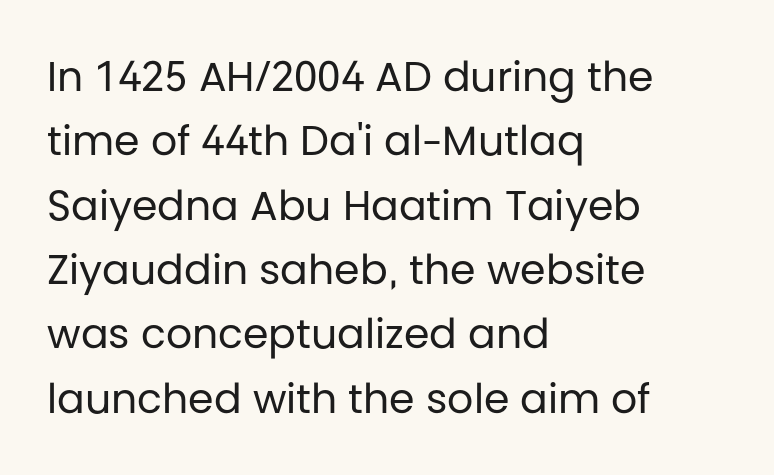
The image shows 41 px regular-weight sans-serif type, upright; set left-aligned, normal line spacing (1.57x), normal letter spacing, not underlined; low stroke contrast and a large x-height.
